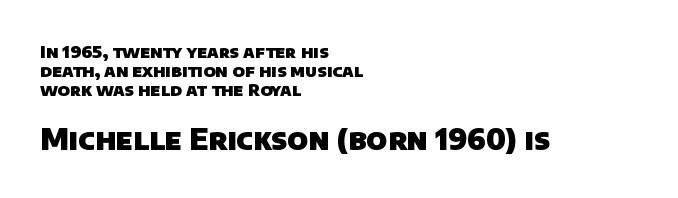
{"serif": "no", "bold": "yes", "weight": "heavy", "width": "normal", "stroke_contrast": "low", "x_height": "large", "monospaced": "no", "underline": "no", "align": "left", "line_spacing": "tight", "line_spacing_ratio": 1.12, "letter_spacing": "normal", "letter_spacing_em": 0.0, "larger_block": "second", "size_ratio": 1.71, "glyph_px": 29}
